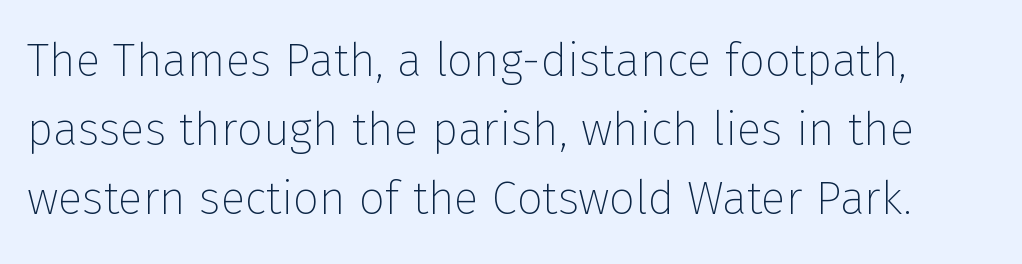
The image shows 46 px thin sans-serif type, upright; set normal line spacing (1.5x), normal letter spacing, not underlined; low stroke contrast and a medium x-height.
